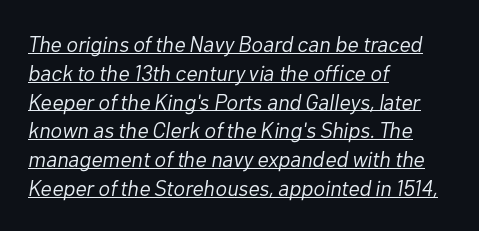
Q: Is the text bold? A: No.
Q: Is the text italic (slanted)? A: Yes, it leans right by about 10 degrees.
Q: Is the text underlined? A: Yes.
Q: How is the paragraph aligned? A: Left-aligned.
Q: Is the spacing between letters normal or unusually wide? A: Normal.
Q: Is the spacing between lines tight, normal or loose? A: Normal.
